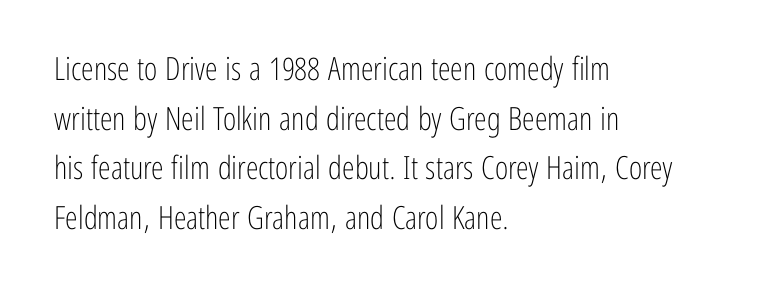
Reading down the block, your eye returns to a fixed left position each line. This is the regular roman posture of the typeface. This rendering leaves character spacing at its baseline value. Nothing sits at the stroke ends, so this counts as sans-serif.
